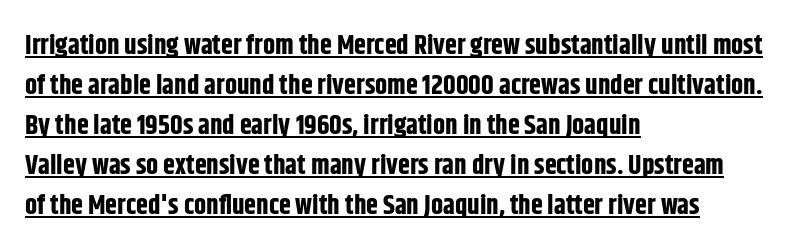
Q: Is the text bold? A: Yes.
Q: Is the text italic (slanted)? A: No, it is upright.
Q: Is the text underlined? A: Yes.
Q: How is the paragraph aligned? A: Left-aligned.
Q: Is the spacing between letters normal or unusually wide? A: Normal.
Q: Is the spacing between lines tight, normal or loose? A: Normal.
